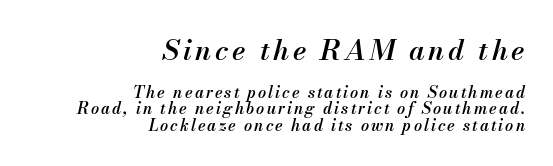
The image shows 28 px semibold type, italic (leaning right); set right-aligned, tight line spacing (1.04x), not underlined; the first (top) block is 1.75x larger; medium stroke contrast and a small x-height.
